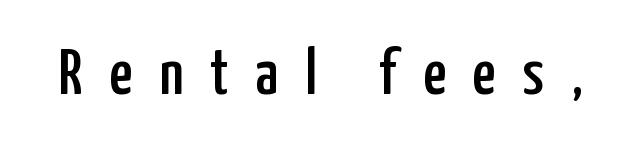
Q: Is the text italic (slanted)? A: No, it is upright.
Q: Is the typeface a serif or a sans-serif typeface? A: Sans-serif.
Q: Is the text underlined? A: No.
Q: Is the spacing between letters normal or unusually wide? A: Unusually wide.
Q: Width (condensed, normal, or wide)? A: Condensed.
Q: Stroke contrast? A: Low.
Q: x-height? A: Medium.
Q: Monospaced? A: No.
